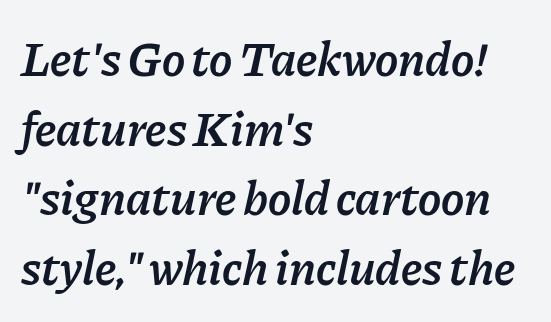
The image shows 49 px semibold type, italic (leaning right); set left-aligned, normal line spacing (1.42x), normal letter spacing, not underlined; low stroke contrast and a medium x-height.
